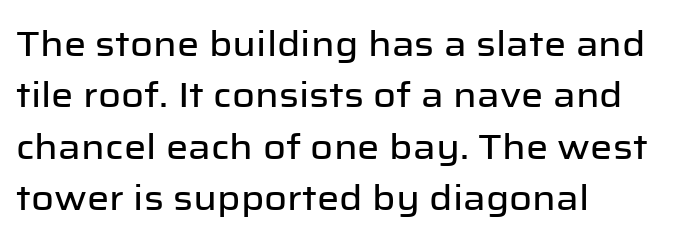
Q: Is the text italic (slanted)? A: No, it is upright.
Q: Is the typeface a serif or a sans-serif typeface? A: Sans-serif.
Q: Is the text underlined? A: No.
Q: How is the paragraph aligned? A: Left-aligned.
Q: Is the spacing between letters normal or unusually wide? A: Normal.
Q: Is the spacing between lines tight, normal or loose? A: Normal.
Q: Width (condensed, normal, or wide)? A: Normal.
Q: Stroke contrast? A: Low.
Q: x-height? A: Medium.
Q: Monospaced? A: No.
